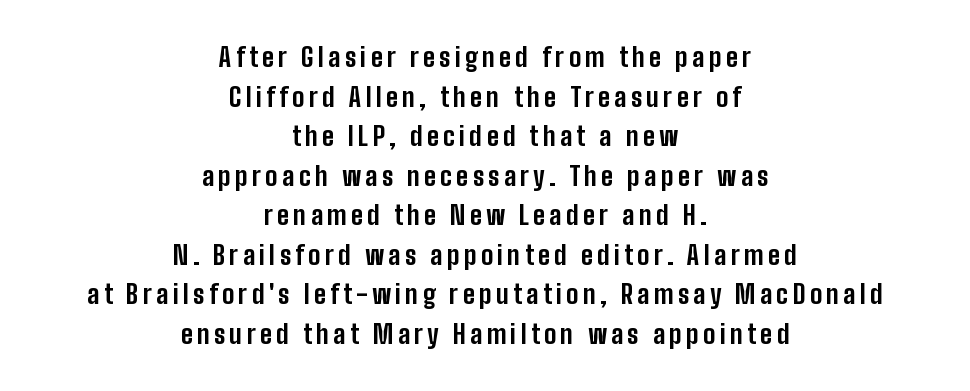
The image shows 26 px bold type, upright; set centered, normal line spacing (1.52x), not underlined.
